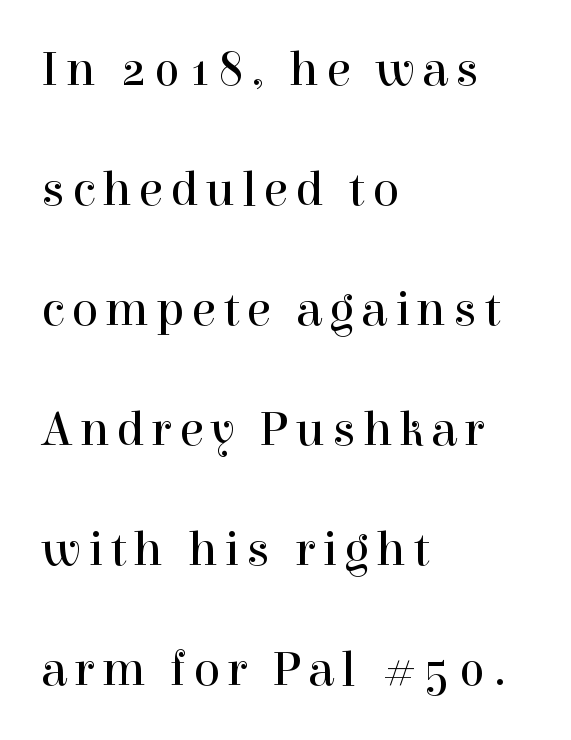
Q: Is the text bold? A: No.
Q: Is the text italic (slanted)? A: No, it is upright.
Q: Is the typeface a serif or a sans-serif typeface? A: Serif.
Q: Is the text underlined? A: No.
Q: How is the paragraph aligned? A: Left-aligned.
Q: Is the spacing between lines tight, normal or loose? A: Loose.
Q: Width (condensed, normal, or wide)? A: Normal.
Q: x-height? A: Medium.
Q: Monospaced? A: No.
